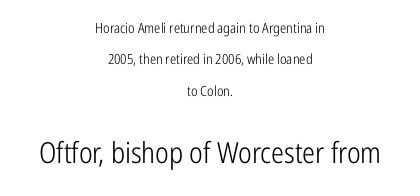
Q: Is the text bold? A: No.
Q: Is the text italic (slanted)? A: No, it is upright.
Q: Is the typeface a serif or a sans-serif typeface? A: Sans-serif.
Q: Is the text underlined? A: No.
Q: How is the paragraph aligned? A: Centered.
Q: Is the spacing between letters normal or unusually wide? A: Normal.
Q: Is the spacing between lines tight, normal or loose? A: Loose.
Q: Which block of text is set in a larger size, the first (top) or the second (bottom)? A: The second (bottom) one.
Q: Width (condensed, normal, or wide)? A: Condensed.
Q: Stroke contrast? A: Low.
Q: x-height? A: Medium.
Q: Monospaced? A: No.
